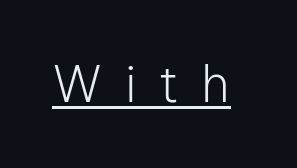
{"serif": "no", "italic": "no", "bold": "no", "weight": "light", "width": "normal", "stroke_contrast": "low", "x_height": "medium", "monospaced": "no", "underline": "yes", "letter_spacing": "wide", "letter_spacing_em": 0.45, "glyph_px": 50}
